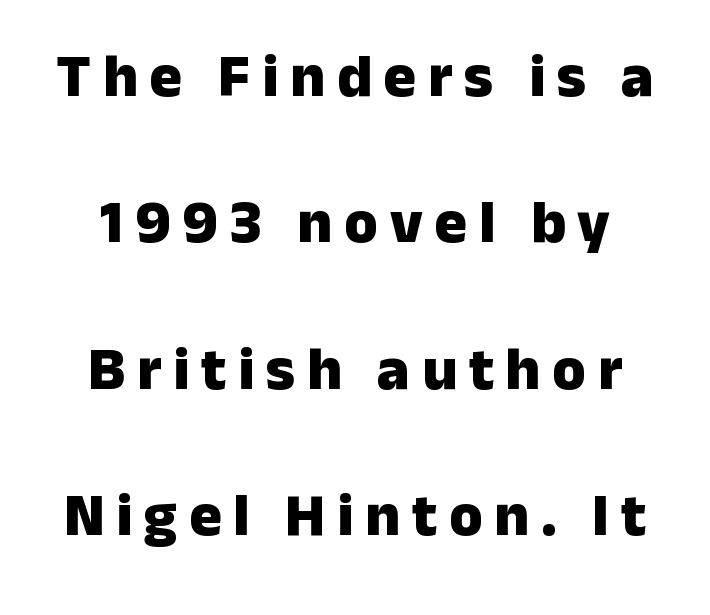
Every row of glyphs is offset so its center matches the block's center. No italicization has been applied; the sample stays upright. Reading down the column, the eye jumps a long way to each next line. The type family on display is of the sans-serif kind. Beneath every word, the page is bare.
